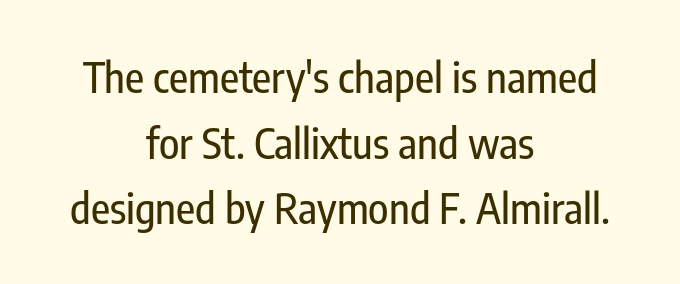
The image shows 42 px condensed sans-serif type, upright; set centered, normal line spacing (1.56x), normal letter spacing, not underlined; low stroke contrast and a medium x-height.
